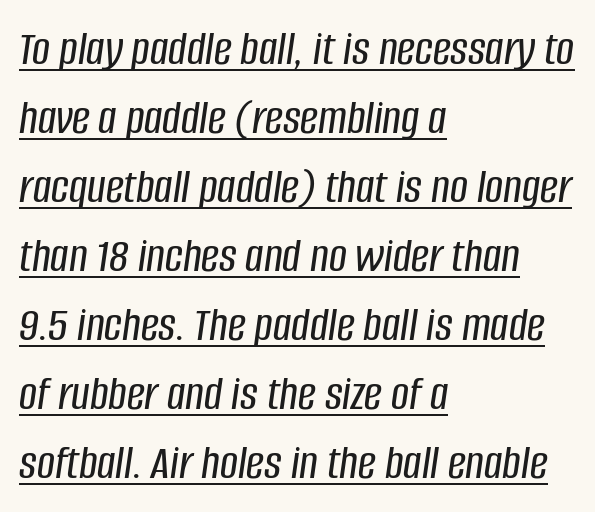
{"italic": "yes", "lean": "right", "slant_degrees": 8, "width": "condensed", "stroke_contrast": "low", "x_height": "large", "monospaced": "no", "underline": "yes", "align": "left", "line_spacing": "normal", "line_spacing_ratio": 1.38, "letter_spacing": "normal", "letter_spacing_em": 0.0, "glyph_px": 50}
